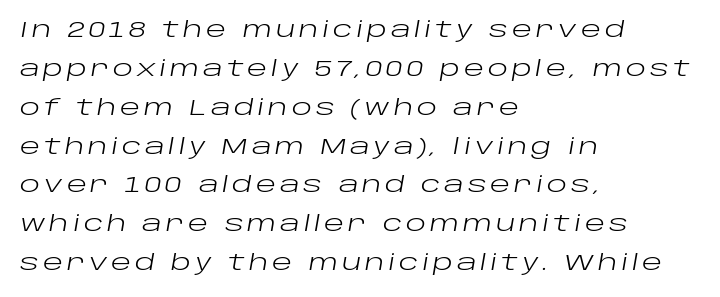
{"italic": "yes", "lean": "right", "slant_degrees": 10, "bold": "no", "underline": "no", "align": "left", "line_spacing_ratio": 1.85, "glyph_px": 21}
